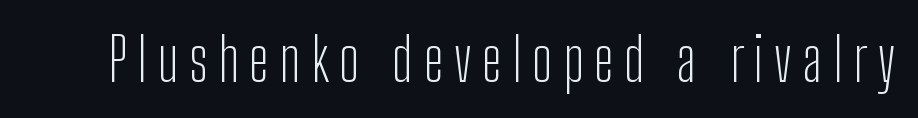
The image shows 59 px light, condensed sans-serif type, upright; set not underlined; low stroke contrast and a medium x-height.
